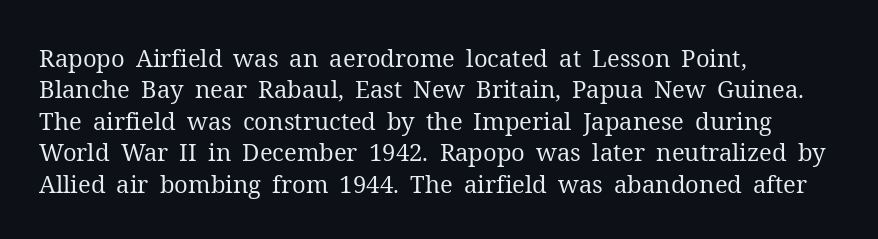
Q: Is the text bold? A: No.
Q: Is the text italic (slanted)? A: No, it is upright.
Q: Is the text underlined? A: No.
Q: How is the paragraph aligned? A: Left-aligned.
Q: Is the spacing between letters normal or unusually wide? A: Normal.
Q: Is the spacing between lines tight, normal or loose? A: Normal.
